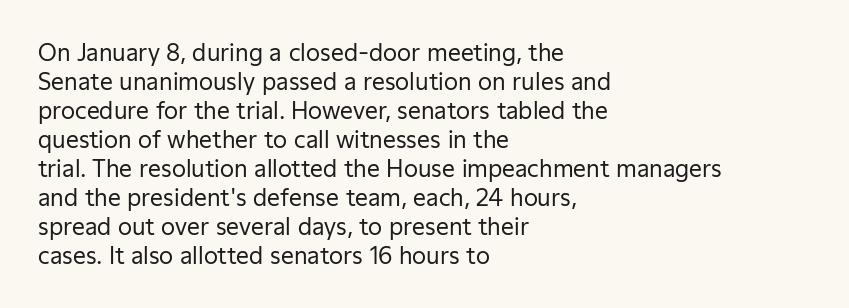
The image shows 23 px text type, upright; set left-aligned, normal line spacing (1.26x), normal letter spacing, not underlined.
